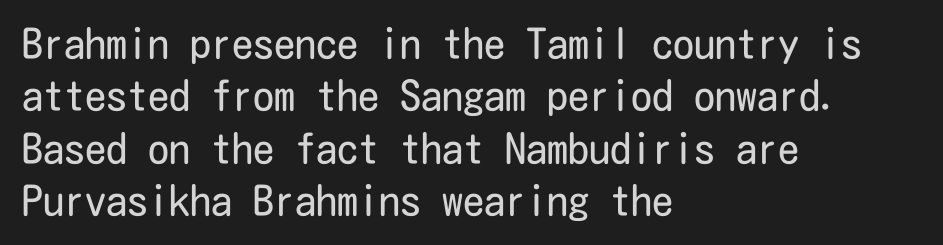
Q: Is the text bold? A: No.
Q: Is the text italic (slanted)? A: No, it is upright.
Q: Is the typeface a serif or a sans-serif typeface? A: Sans-serif.
Q: Is the text underlined? A: No.
Q: How is the paragraph aligned? A: Left-aligned.
Q: Is the spacing between letters normal or unusually wide? A: Normal.
Q: Is the spacing between lines tight, normal or loose? A: Normal.
Q: Width (condensed, normal, or wide)? A: Condensed.
Q: Stroke contrast? A: Low.
Q: x-height? A: Medium.
